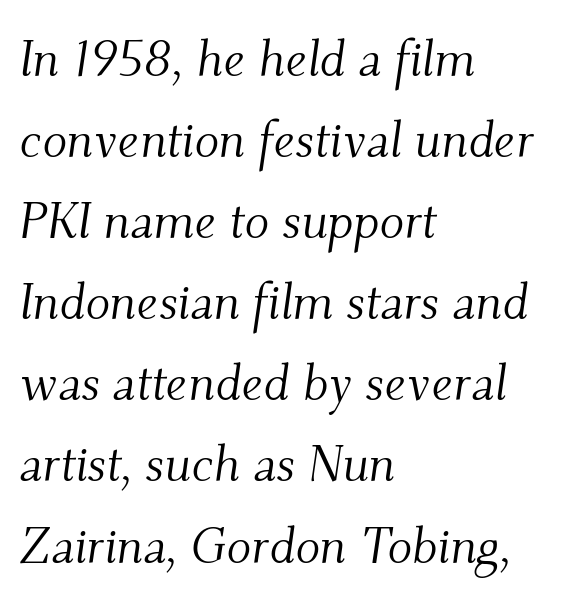
Check under the words: just untouched page. Font category for this specimen: serif. The letters look calm and open, with moderate or lighter stems. Rendered with sloped, italic letterforms. Leading: standard. The face used here is proportionally spaced, like ordinary book or web type.
